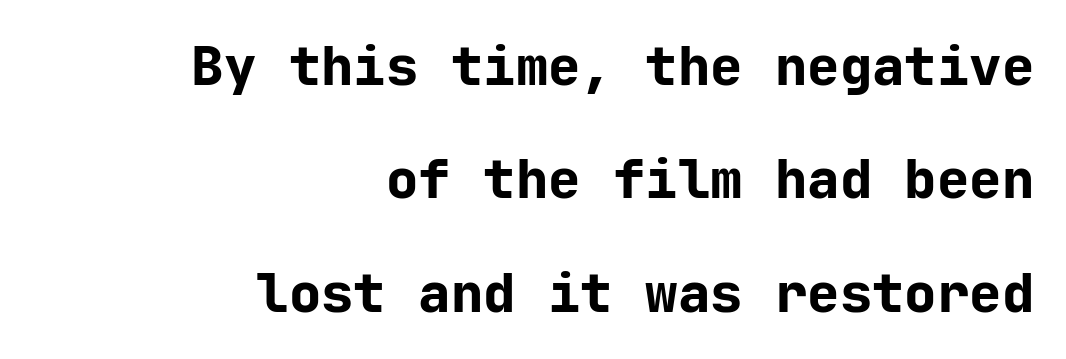
{"serif": "no", "italic": "no", "bold": "yes", "weight": "bold", "width": "normal", "stroke_contrast": "low", "x_height": "medium", "monospaced": "yes", "underline": "no", "align": "right", "line_spacing": "loose", "line_spacing_ratio": 2.1, "letter_spacing": "normal", "letter_spacing_em": 0.0, "glyph_px": 54}
